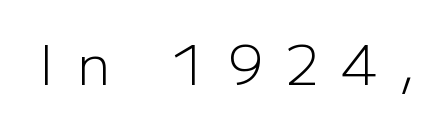
Is this a fixed-width face? No — the glyphs have proportional, varying widths. Stroke terminals: plain, sans-serif. Check under the words: just untouched page. The typography opts for an upright posture over an oblique one. The weight tops out at a normal text grade. Does extra space separate the letters? Yes, quite a lot of it.
